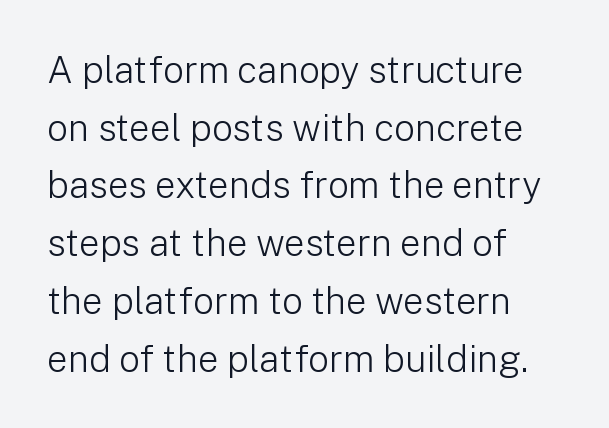
{"serif": "no", "italic": "no", "bold": "no", "weight": "light", "width": "normal", "stroke_contrast": "low", "x_height": "medium", "monospaced": "no", "underline": "no", "align": "left", "line_spacing": "normal", "line_spacing_ratio": 1.56, "letter_spacing": "normal", "letter_spacing_em": 0.0, "glyph_px": 37}
